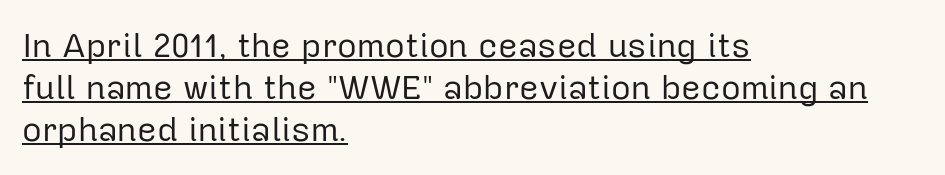
{"serif": "no", "italic": "no", "bold": "no", "weight": "regular", "width": "normal", "stroke_contrast": "low", "x_height": "medium", "monospaced": "no", "underline": "yes", "align": "left", "line_spacing_ratio": 1.24, "letter_spacing": "normal", "letter_spacing_em": 0.0, "glyph_px": 34}
